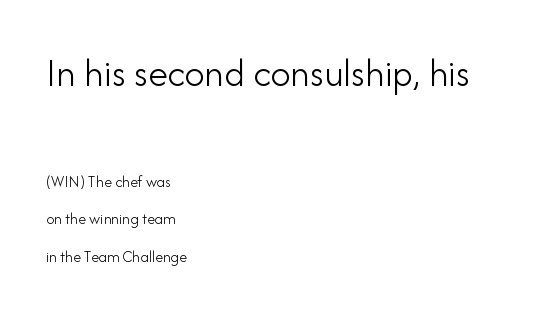
{"serif": "no", "italic": "no", "bold": "no", "weight": "light", "width": "normal", "stroke_contrast": "low", "x_height": "small", "monospaced": "no", "underline": "no", "align": "left", "line_spacing": "loose", "line_spacing_ratio": 2.33, "letter_spacing": "normal", "letter_spacing_em": 0.0, "larger_block": "first", "size_ratio": 2.5, "glyph_px": 40}
